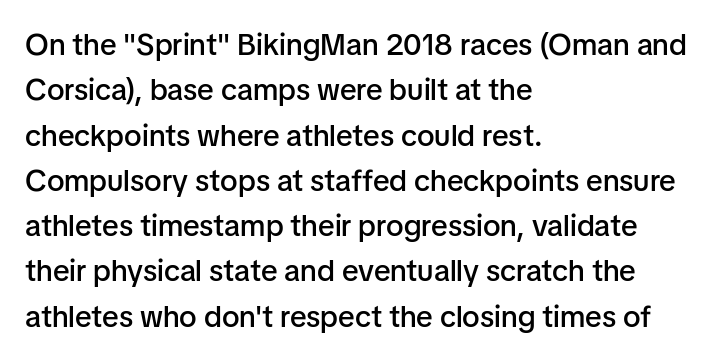
{"serif": "no", "italic": "no", "bold": "semi", "weight": "semibold", "width": "normal", "stroke_contrast": "low", "x_height": "medium", "monospaced": "no", "underline": "no", "align": "left", "line_spacing": "normal", "line_spacing_ratio": 1.51, "letter_spacing": "normal", "letter_spacing_em": 0.0, "glyph_px": 30}
